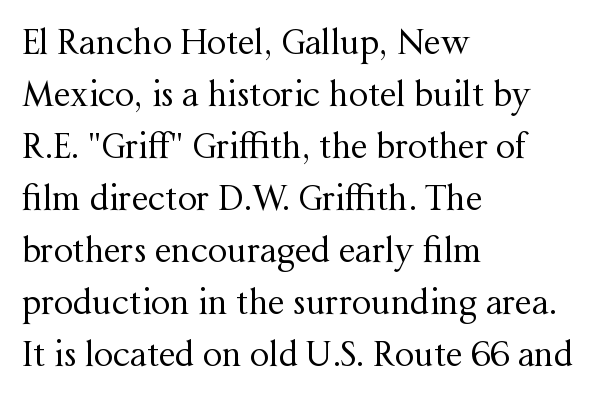
The image shows 34 px regular-weight serif type, upright; set left-aligned, normal line spacing (1.53x), normal letter spacing, not underlined; medium stroke contrast and a medium x-height.
